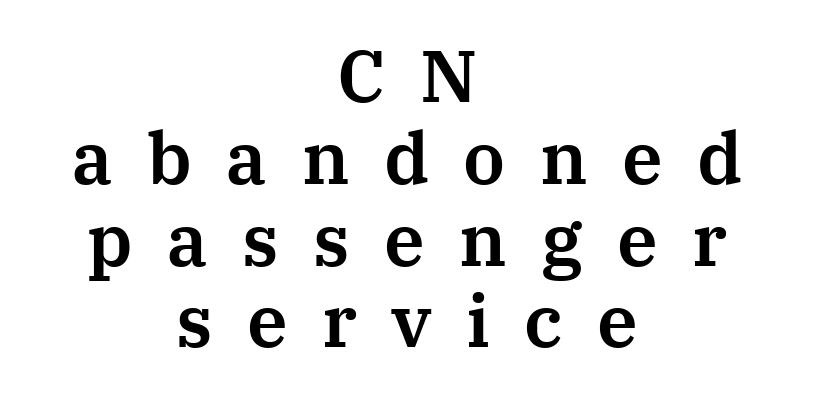
Unlike a clean sans, this face finishes its strokes with serifs. Nope, not italic — everything's standing straight. The string is rendered with underlining switched off. The typesetter chose a symmetrical, centered arrangement here.
